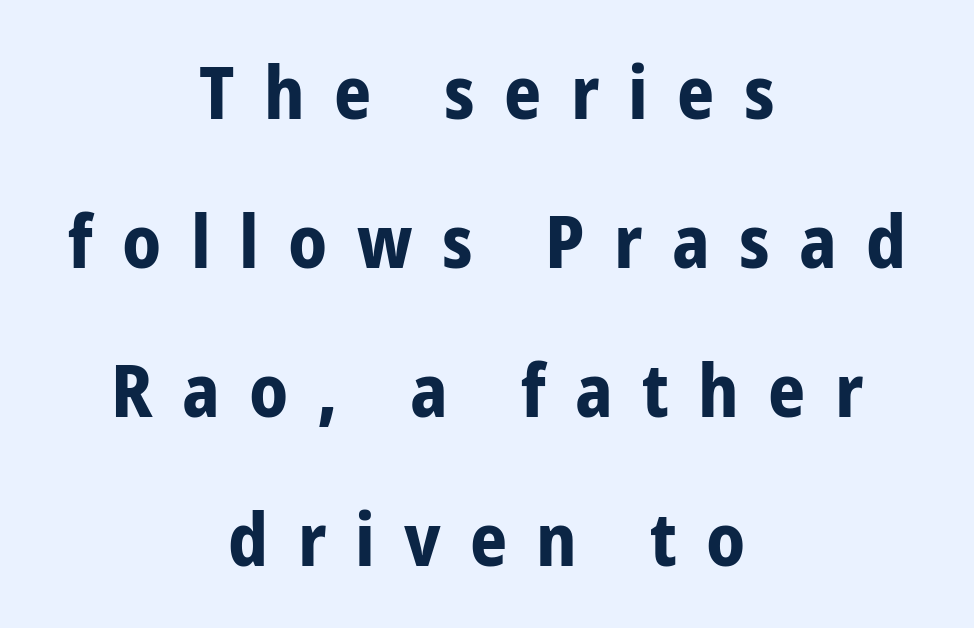
The image shows 73 px bold, condensed sans-serif type, upright; set centered, loose line spacing (2.04x), unusually wide letter spacing (+0.4 em), not underlined; low stroke contrast and a medium x-height.
